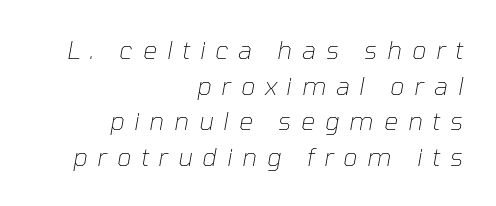
Is there much room between lines? A standard amount, neither cramped nor airy. The cut favours lightness, reaching ordinary text weight at its darkest. Observe the wide spacing: letters keep a clear distance from each other. In terms of posture, this sample is oblique. Plain, unruled lines of type. Horizontal alignment here is rightward, an uncommon choice for prose.
